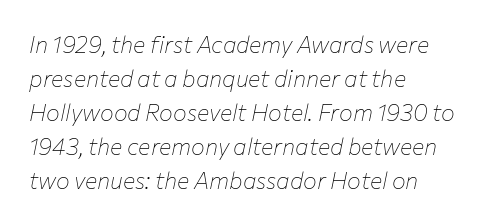
A light-to-regular cut is what we see here. Look at the tracking — it's just the regular setting, nothing added. Is the type slanted? Yes — the strokes lean at a clear angle. Horizontal bands of white between lines are of average thickness. Every row of glyphs begins at an identical x-position on the left.
